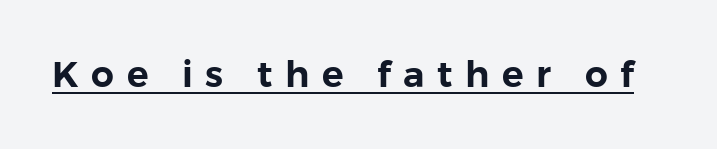
A rule runs beneath these lines of type. These lines are rendered in a variable-pitch font. Every stem runs plumb, perpendicular to the baseline. Compared with typical body copy, the letter spacing here is much looser. Each letter's strokes conclude bluntly, with no projecting serifs.
